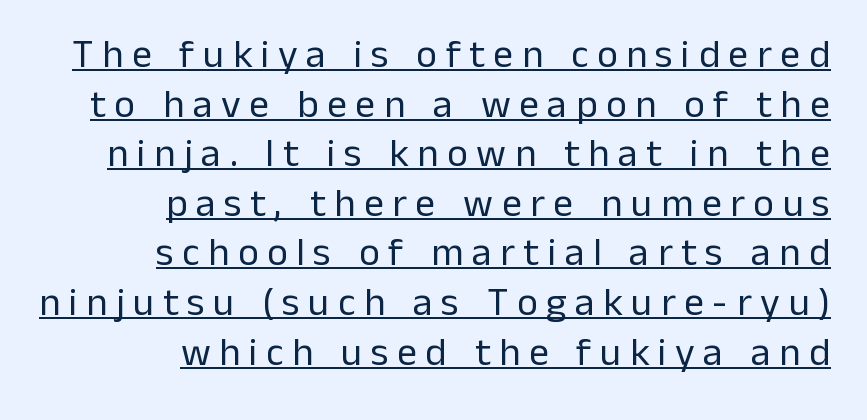
The font sits on the lighter half of the weight spectrum, regular included. A student would call this right alignment; a typographer would say flush right, rag left. The letters are spread apart with noticeably loose tracking. The font's upright variant was chosen for this text.
